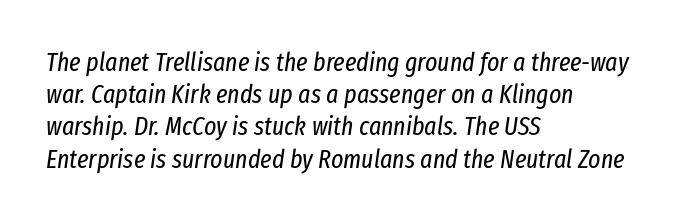
{"italic": "yes", "lean": "right", "slant_degrees": 8, "bold": "no", "underline": "no", "align": "left", "line_spacing_ratio": 1.24, "letter_spacing": "normal", "letter_spacing_em": 0.0, "glyph_px": 26}
